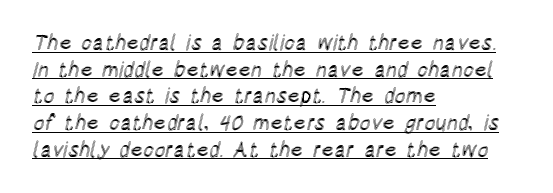
Q: Is the text italic (slanted)? A: Yes.
Q: Is the text underlined? A: Yes.
Q: How is the paragraph aligned? A: Left-aligned.
Q: Is the spacing between letters normal or unusually wide? A: Normal.
Q: Is the spacing between lines tight, normal or loose? A: Normal.
